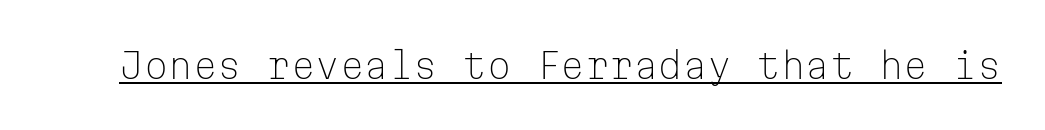
Short note: letters normally spaced. Here the designer chose a console-style face with uniform glyph widths. In terms of posture, this sample is upright. Honestly, the underline is the first thing you notice here. The typeface chosen for these lines omits serifs.
